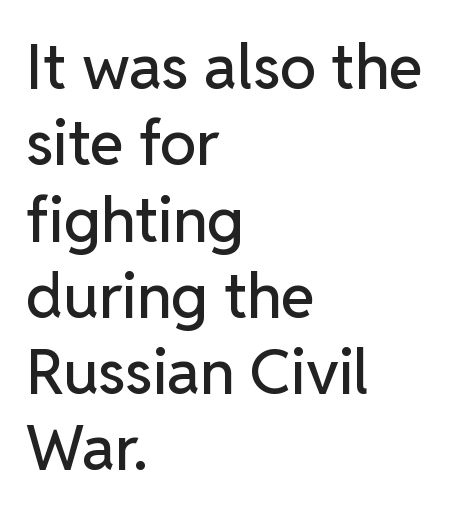
The image shows 62 px sans-serif type, upright; set left-aligned, line spacing 1.23x, normal letter spacing, not underlined; low stroke contrast and a medium x-height.
